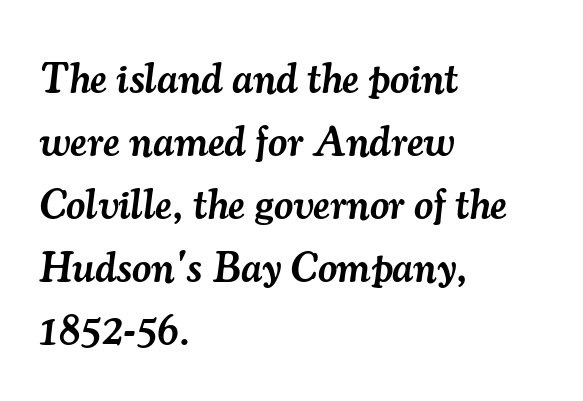
Q: Is the text bold? A: Semi-bold.
Q: Is the text italic (slanted)? A: Yes, it leans right by about 7 degrees.
Q: Is the typeface a serif or a sans-serif typeface? A: Serif.
Q: Is the text underlined? A: No.
Q: How is the paragraph aligned? A: Left-aligned.
Q: Is the spacing between letters normal or unusually wide? A: Normal.
Q: Is the spacing between lines tight, normal or loose? A: Normal.
Q: Width (condensed, normal, or wide)? A: Normal.
Q: Stroke contrast? A: Medium.
Q: x-height? A: Small.
Q: Monospaced? A: No.
